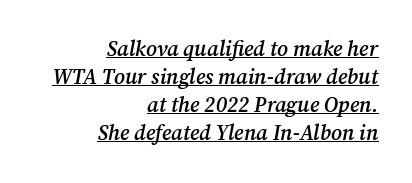
The image shows 21 px text type, italic (leaning right); set right-aligned, normal line spacing (1.34x), normal letter spacing, underlined.
